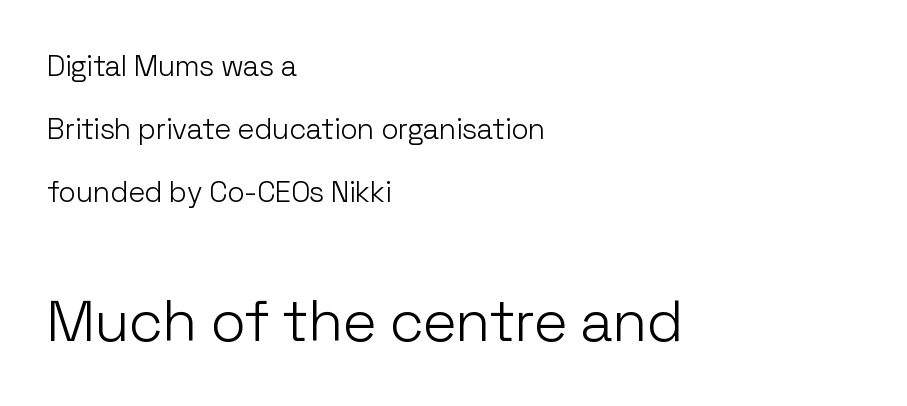
Letterform terminals end flat and unadorned throughout the passage. Varying glyph widths throughout — classic text-font behaviour. Observe the ordinary spacing: letters are neighbours, not strangers. On a weight scale, this lands at 450 or below.
